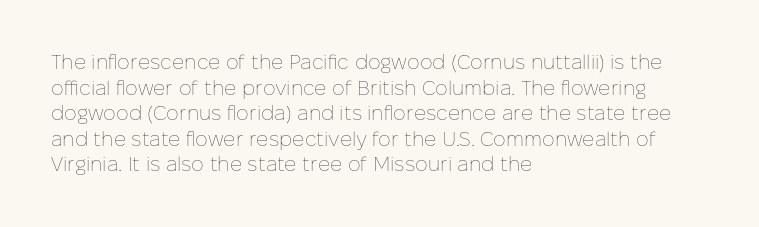
The image shows 20 px text type, upright; set left-aligned, normal line spacing (1.28x), normal letter spacing, not underlined.
